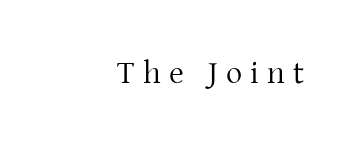
{"serif": "yes", "italic": "no", "bold": "no", "weight": "regular", "width": "normal", "stroke_contrast": "low", "x_height": "medium", "monospaced": "no", "underline": "no", "align": "right", "letter_spacing": "wide", "letter_spacing_em": 0.26, "glyph_px": 32}
